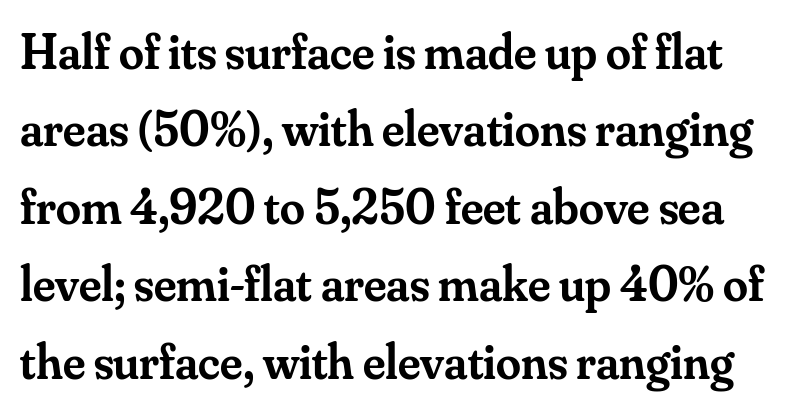
The line-height multiplier appears to be the usual default. To sum up the face: it has serifs. Caption: semibold face, moderately heavy strokes. Plain, unruled lines of type. Does the lettering tilt? It doesn't — this is upright. Here the designer chose a conventional face with non-uniform glyph widths.
